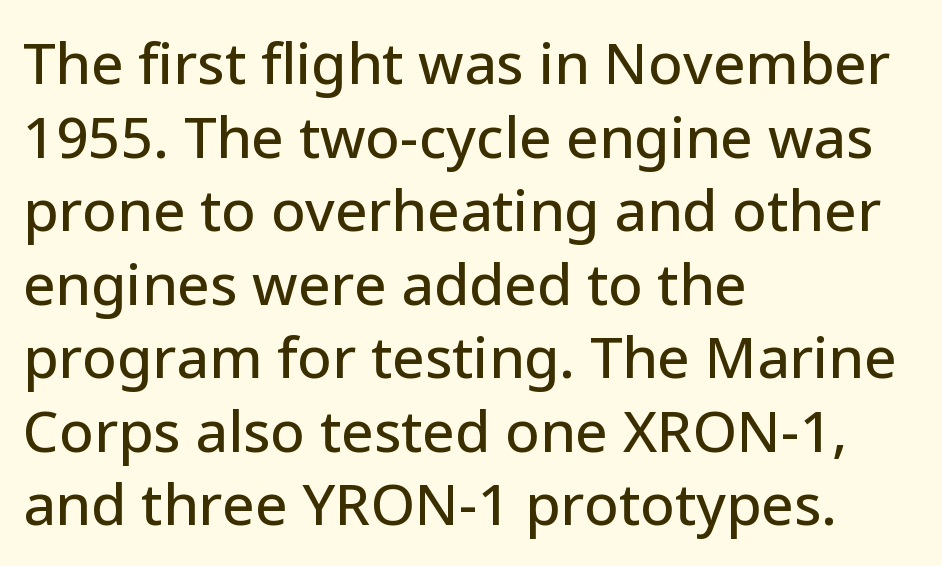
Words float on clear page, feet unadorned. The letters advance in unequal steps, a hallmark of proportional type. I'd call this a sans setting — the letters go barefoot. How would I describe the line gaps? Plain and ordinary.
